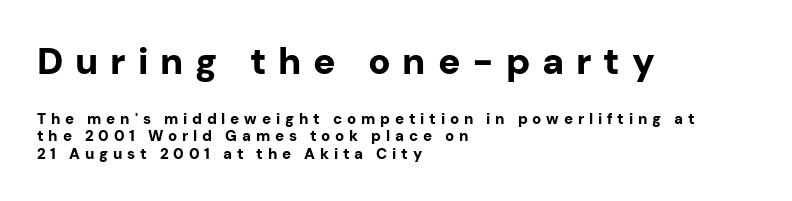
You could not count columns in this text — the font is proportionally spaced. You get the large type first, then a drop to smaller type. The glyphs in this specimen are sans serif. You could only call the tracking loose — the letters float apart.
